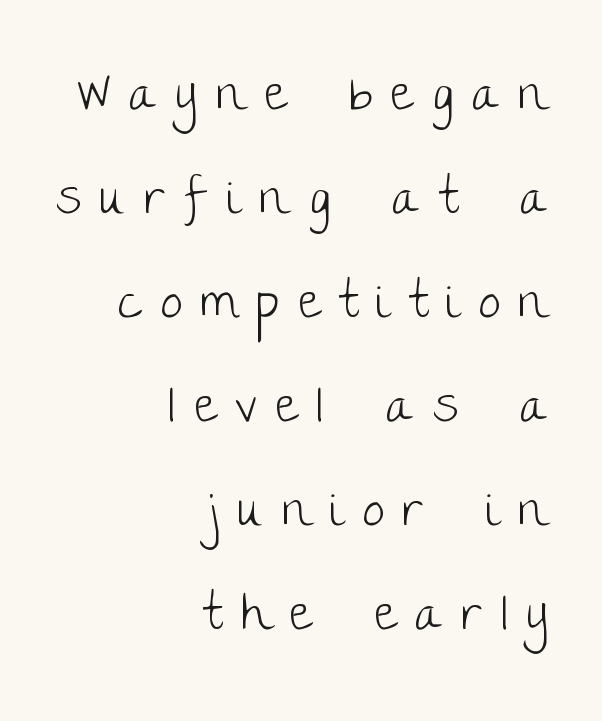
The passage shown is not bold in any degree. Does the lettering tilt? It doesn't — this is upright. The text was rendered using a sans face with plain stroke endings. Decoration check: the copy has no underline. Typeset ragged left — the right edge is the straight one. Vertically, the passage feels expansive, rows floating well apart.
